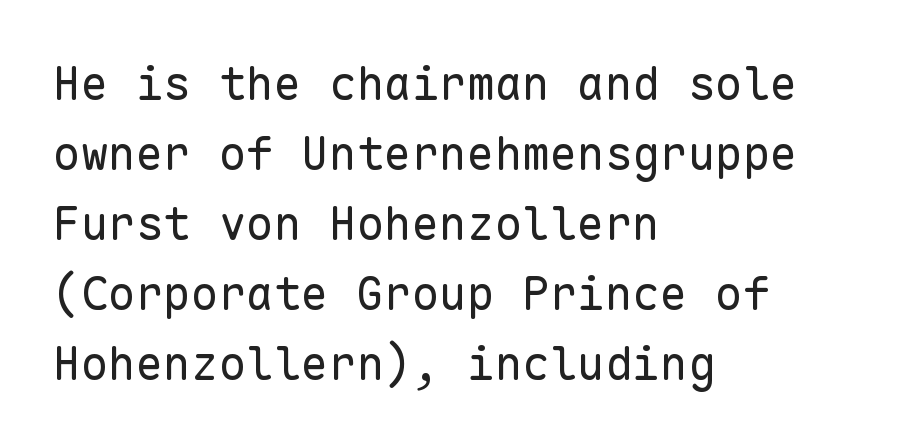
Nobody touched the tracking dial on this one. Leading: standard. This is sans-serif lettering, the kind often seen on screens and signage. No chunkiness to these letters — they're not bold.
